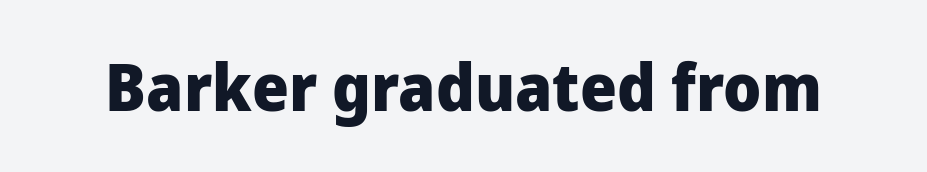
Q: Is the text bold? A: Yes.
Q: Is the text italic (slanted)? A: No, it is upright.
Q: Is the typeface a serif or a sans-serif typeface? A: Sans-serif.
Q: Is the text underlined? A: No.
Q: Is the spacing between letters normal or unusually wide? A: Normal.
Q: Width (condensed, normal, or wide)? A: Normal.
Q: Stroke contrast? A: Low.
Q: x-height? A: Medium.
Q: Monospaced? A: No.
